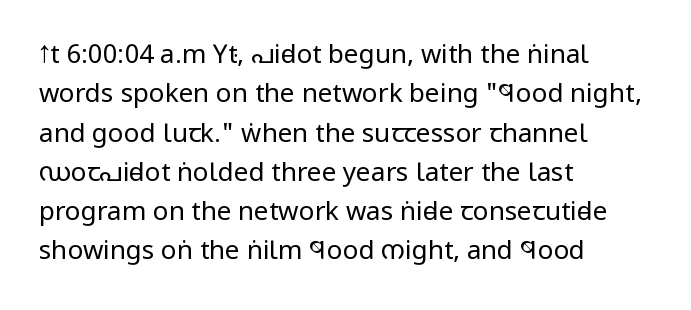
The image shows 26 px text type, upright; set left-aligned, normal line spacing (1.51x), normal letter spacing, not underlined.
